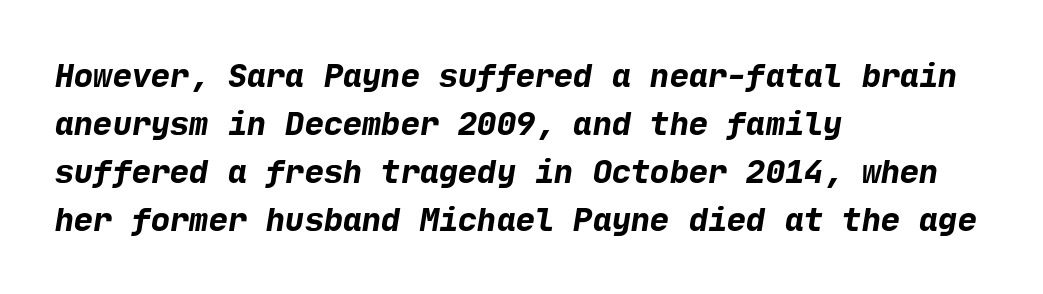
The image shows 32 px bold sans-serif type; set left-aligned, normal line spacing (1.5x), normal letter spacing, not underlined; low stroke contrast and a medium x-height.
